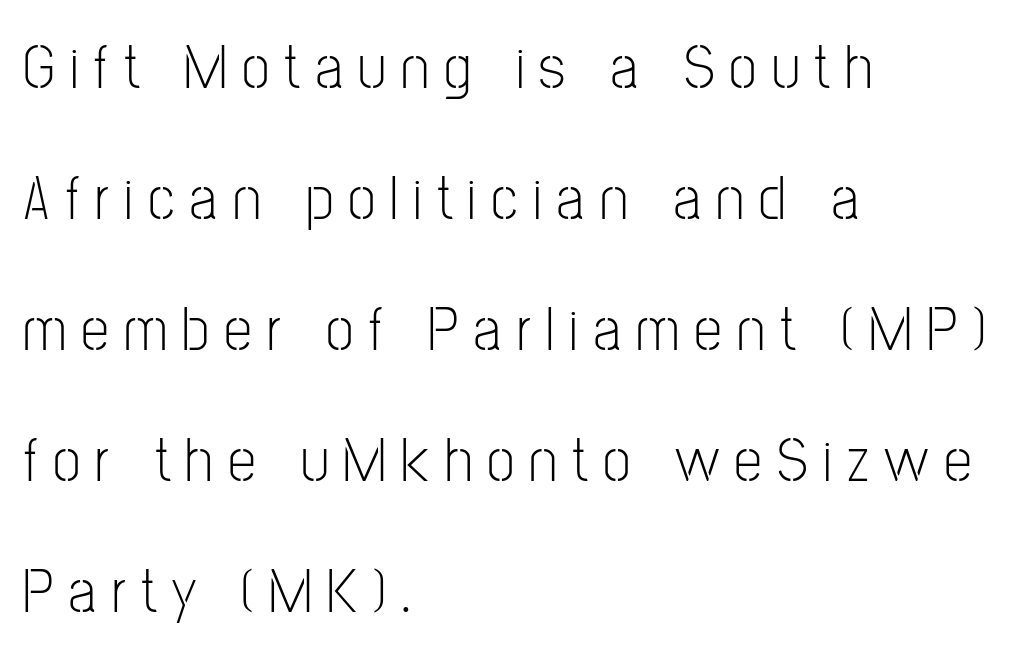
Vertically, the passage feels expansive, rows floating well apart. Looks like regular typesetting: each glyph gets only the width it needs. These lines were composed using upright roman letters. To sum up the face: it is a sans, with no serifs. Stems here are at most as thick as an everyday book face.
